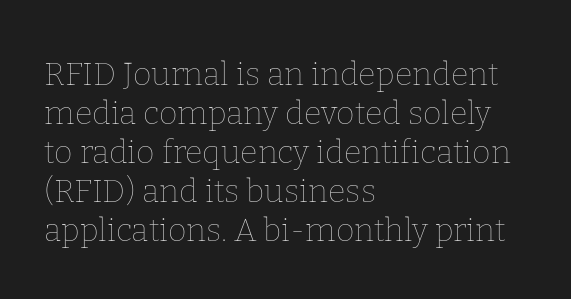
Q: Is the text bold? A: No.
Q: Is the text italic (slanted)? A: No, it is upright.
Q: Is the text underlined? A: No.
Q: How is the paragraph aligned? A: Left-aligned.
Q: Is the spacing between letters normal or unusually wide? A: Normal.
Q: Width (condensed, normal, or wide)? A: Normal.
Q: Stroke contrast? A: Low.
Q: x-height? A: Medium.
Q: Monospaced? A: No.
